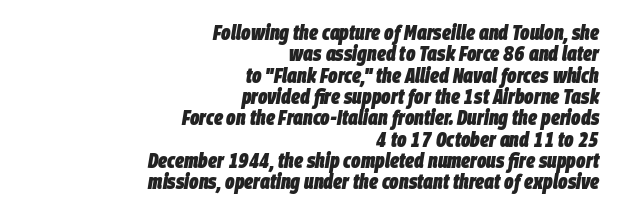
{"italic": "yes", "lean": "right", "slant_degrees": 9, "bold": "yes", "underline": "no", "align": "right", "line_spacing": "tight", "line_spacing_ratio": 0.97, "letter_spacing": "normal", "letter_spacing_em": 0.0, "glyph_px": 22}
